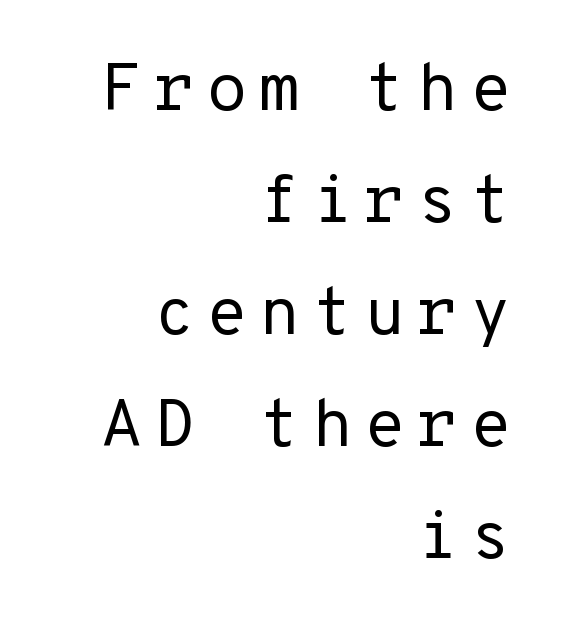
Q: Is the text bold? A: No.
Q: Is the text italic (slanted)? A: No, it is upright.
Q: Is the typeface a serif or a sans-serif typeface? A: Sans-serif.
Q: Is the text underlined? A: No.
Q: How is the paragraph aligned? A: Right-aligned.
Q: Is the spacing between lines tight, normal or loose? A: Normal.
Q: Width (condensed, normal, or wide)? A: Normal.
Q: Stroke contrast? A: Low.
Q: x-height? A: Medium.
